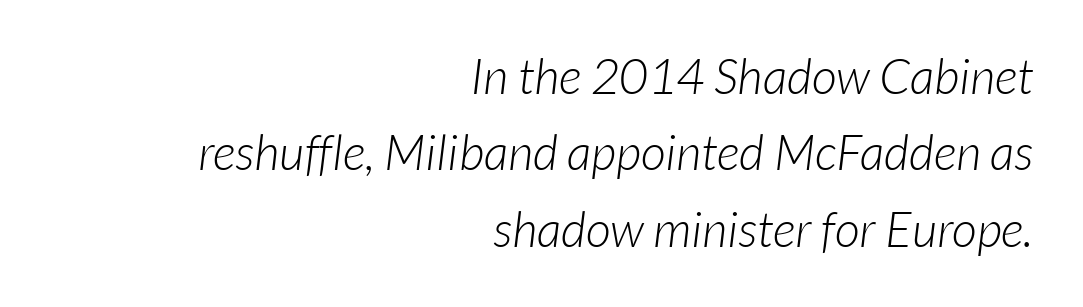
The image shows 49 px light sans-serif type; set right-aligned, normal line spacing (1.56x), normal letter spacing, not underlined; low stroke contrast and a medium x-height.
